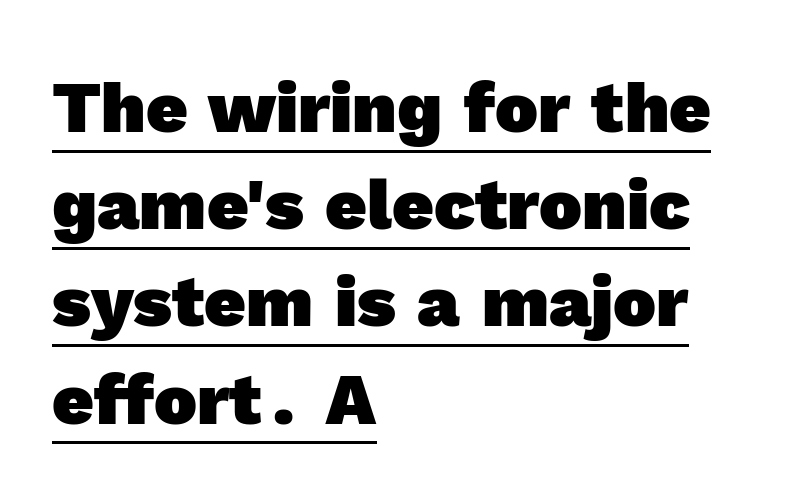
Q: Is the text bold? A: Yes.
Q: Is the typeface a serif or a sans-serif typeface? A: Sans-serif.
Q: Is the text underlined? A: Yes.
Q: How is the paragraph aligned? A: Left-aligned.
Q: Is the spacing between letters normal or unusually wide? A: Normal.
Q: Is the spacing between lines tight, normal or loose? A: Normal.
Q: Width (condensed, normal, or wide)? A: Normal.
Q: x-height? A: Medium.
Q: Monospaced? A: No.
